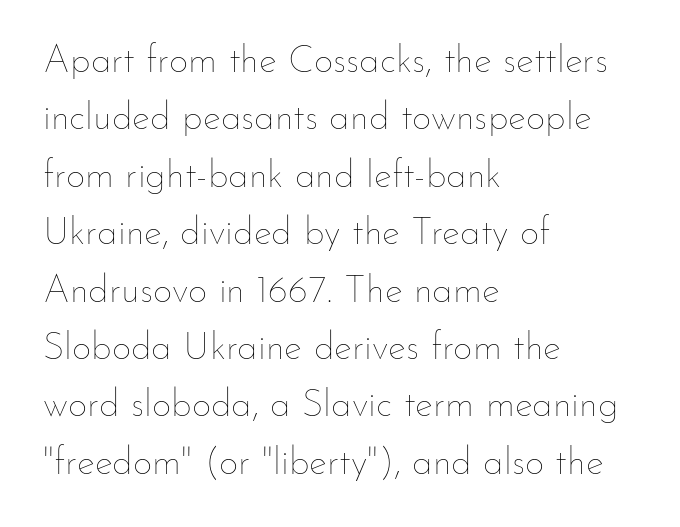
The image shows 38 px thin type, upright; set left-aligned, normal line spacing (1.51x), normal letter spacing, not underlined; low stroke contrast and a small x-height.
